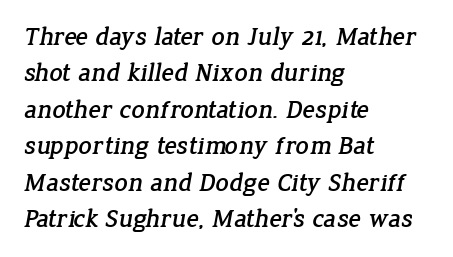
The image shows 26 px text type; set left-aligned, normal line spacing (1.4x), normal letter spacing, not underlined.
